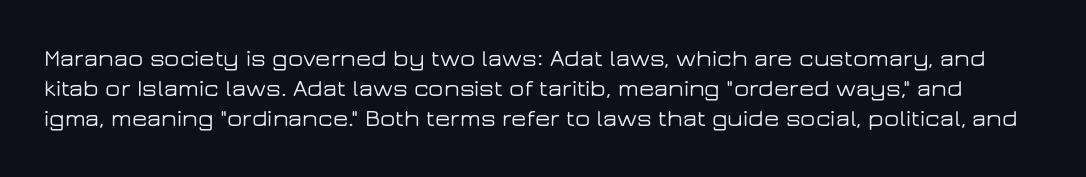
The image shows 25 px text type, upright; set line spacing 1.2x, normal letter spacing, not underlined.
